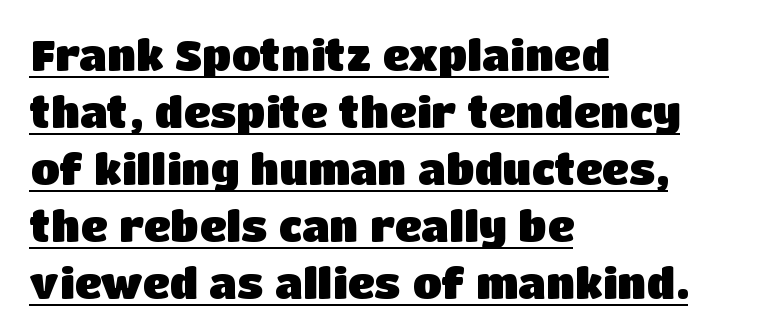
The axis of the letterforms is exactly vertical. The text block is weighted toward the left margin, trailing off unevenly rightward. Heft: maximum for text — a bold. Here the designer chose a conventional face with non-uniform glyph widths. Is the letter spacing exaggerated? No — it looks like the ordinary default. You can tell from the bare stems that sans-serif type was used.
